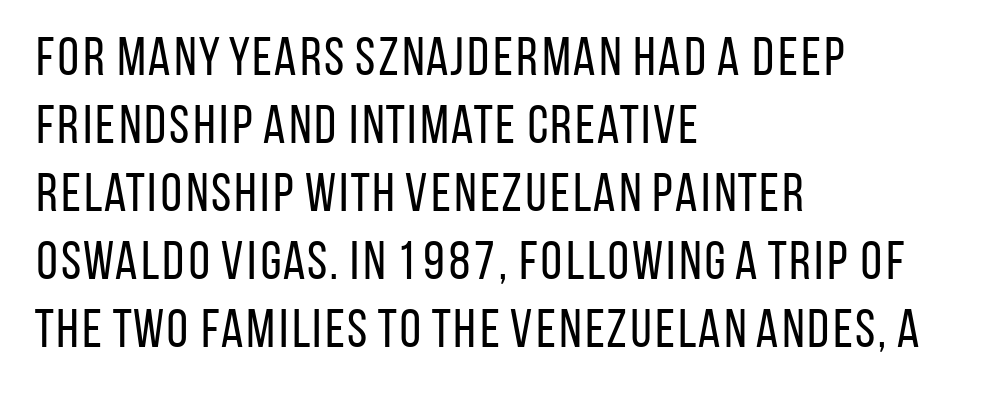
The face used here is proportionally spaced, like ordinary book or web type. Caption: standard tracking, unaltered. The type sits square on the baseline with zero lean. These lines are composed in type without serifs. Ink coverage per letter is moderate at most.
